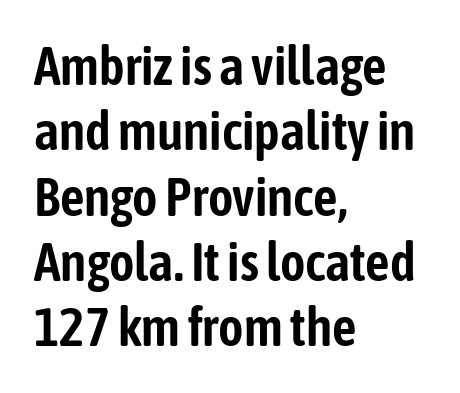
Q: Is the text italic (slanted)? A: No, it is upright.
Q: Is the typeface a serif or a sans-serif typeface? A: Sans-serif.
Q: Is the text underlined? A: No.
Q: How is the paragraph aligned? A: Left-aligned.
Q: Is the spacing between letters normal or unusually wide? A: Normal.
Q: Width (condensed, normal, or wide)? A: Condensed.
Q: Stroke contrast? A: Low.
Q: x-height? A: Medium.
Q: Monospaced? A: No.
